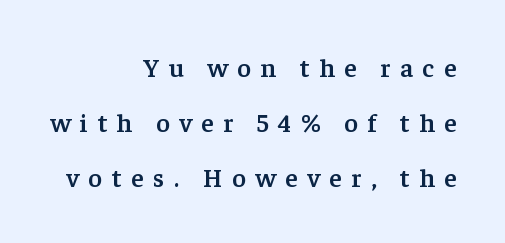
Horizontal alignment here is rightward, an uncommon choice for prose. You could only call the tracking loose — the letters float apart. Vertical strokes here are truly vertical. A bit beefed up — I'd call it semibold rather than bold.
